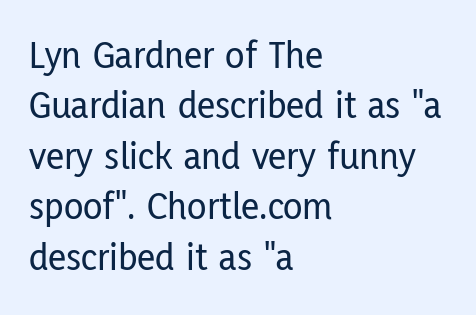
Q: Is the text italic (slanted)? A: No, it is upright.
Q: Is the typeface a serif or a sans-serif typeface? A: Sans-serif.
Q: Is the text underlined? A: No.
Q: How is the paragraph aligned? A: Left-aligned.
Q: Is the spacing between letters normal or unusually wide? A: Normal.
Q: Is the spacing between lines tight, normal or loose? A: Normal.
Q: Width (condensed, normal, or wide)? A: Condensed.
Q: Stroke contrast? A: Low.
Q: x-height? A: Medium.
Q: Monospaced? A: No.
